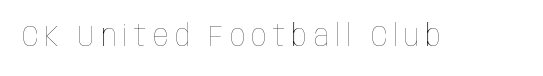
Descender tails drop into unmarked territory. The letters stand upright; this is a roman face. The weight would be labelled regular, book, light, or lighter still. Note the varied advance widths — an 'i' is clearly narrower than an 'm'. The type is letterspaced generously, with wide tracking.
